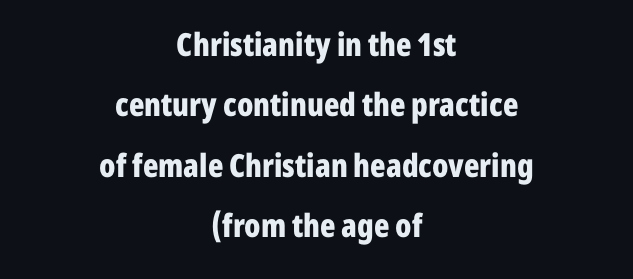
Q: Is the text bold? A: Yes.
Q: Is the text italic (slanted)? A: No, it is upright.
Q: Is the typeface a serif or a sans-serif typeface? A: Sans-serif.
Q: Is the text underlined? A: No.
Q: How is the paragraph aligned? A: Centered.
Q: Is the spacing between letters normal or unusually wide? A: Normal.
Q: Width (condensed, normal, or wide)? A: Condensed.
Q: Stroke contrast? A: Low.
Q: x-height? A: Medium.
Q: Monospaced? A: No.
